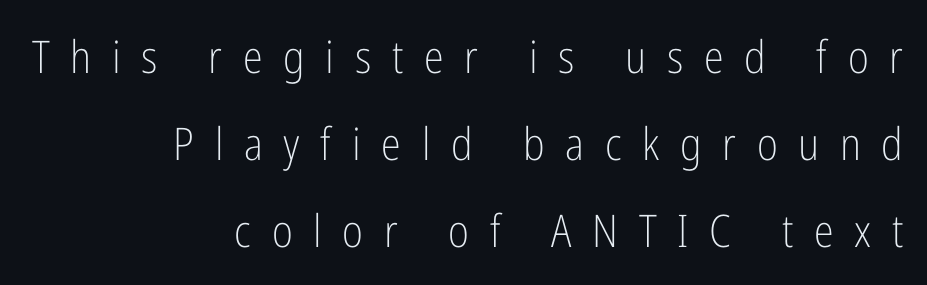
Q: Is the text bold? A: No.
Q: Is the text italic (slanted)? A: No, it is upright.
Q: Is the typeface a serif or a sans-serif typeface? A: Sans-serif.
Q: Is the text underlined? A: No.
Q: How is the paragraph aligned? A: Right-aligned.
Q: Is the spacing between letters normal or unusually wide? A: Unusually wide.
Q: Is the spacing between lines tight, normal or loose? A: Loose.
Q: Width (condensed, normal, or wide)? A: Condensed.
Q: Stroke contrast? A: Low.
Q: x-height? A: Medium.
Q: Monospaced? A: No.
